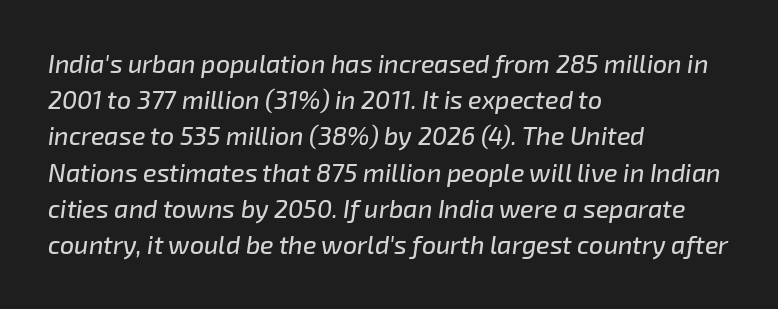
The image shows 25 px text type, italic (leaning right); set left-aligned, normal line spacing (1.45x), normal letter spacing, not underlined.
